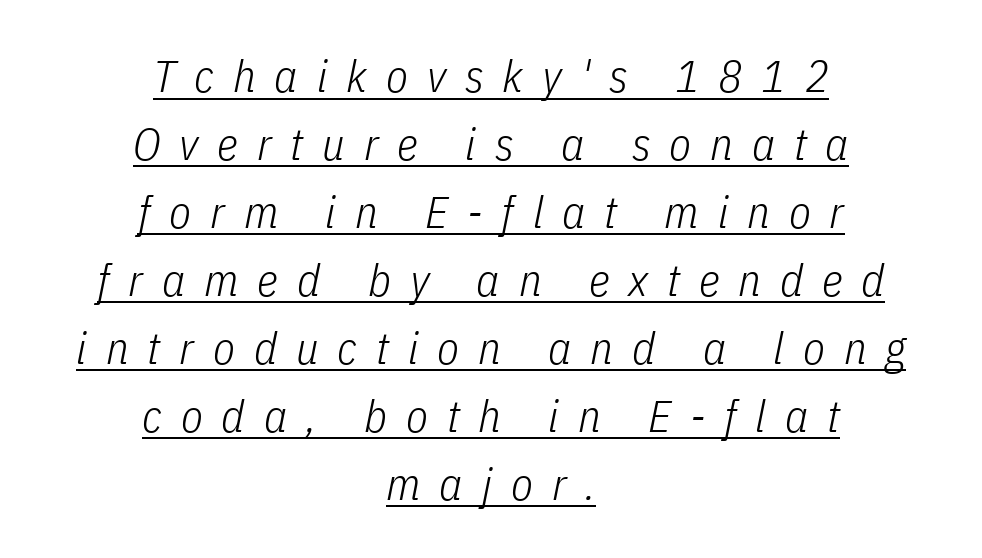
The image shows 45 px light, condensed type, italic (leaning right); set centered, normal line spacing (1.51x), unusually wide letter spacing (+0.42 em), underlined; low stroke contrast and a medium x-height.
